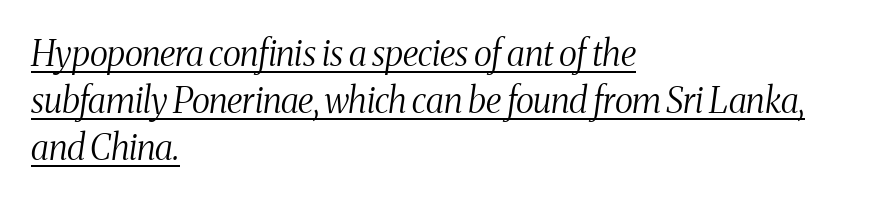
The image shows 35 px light, condensed serif type, italic (leaning right); set left-aligned, normal line spacing (1.35x), normal letter spacing, underlined; medium stroke contrast and a medium x-height.
